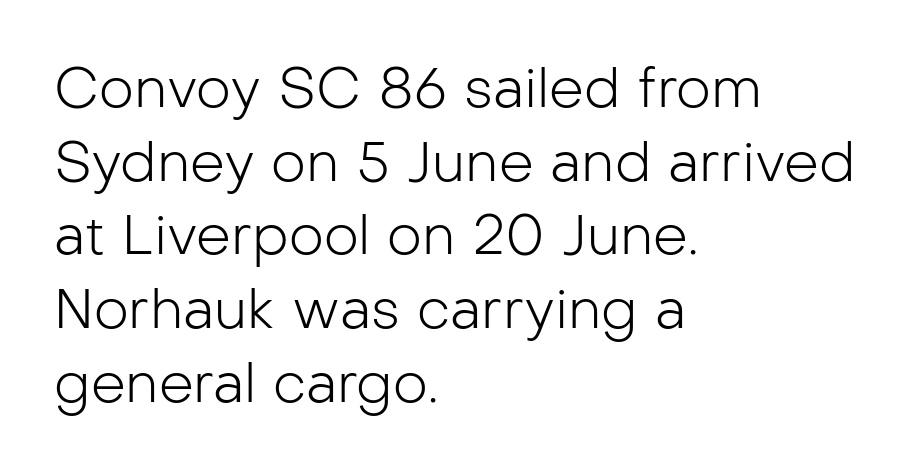
Q: Is the text bold? A: No.
Q: Is the text italic (slanted)? A: No, it is upright.
Q: Is the typeface a serif or a sans-serif typeface? A: Sans-serif.
Q: Is the text underlined? A: No.
Q: How is the paragraph aligned? A: Left-aligned.
Q: Is the spacing between letters normal or unusually wide? A: Normal.
Q: Is the spacing between lines tight, normal or loose? A: Normal.
Q: Width (condensed, normal, or wide)? A: Normal.
Q: Stroke contrast? A: Low.
Q: x-height? A: Medium.
Q: Monospaced? A: No.
